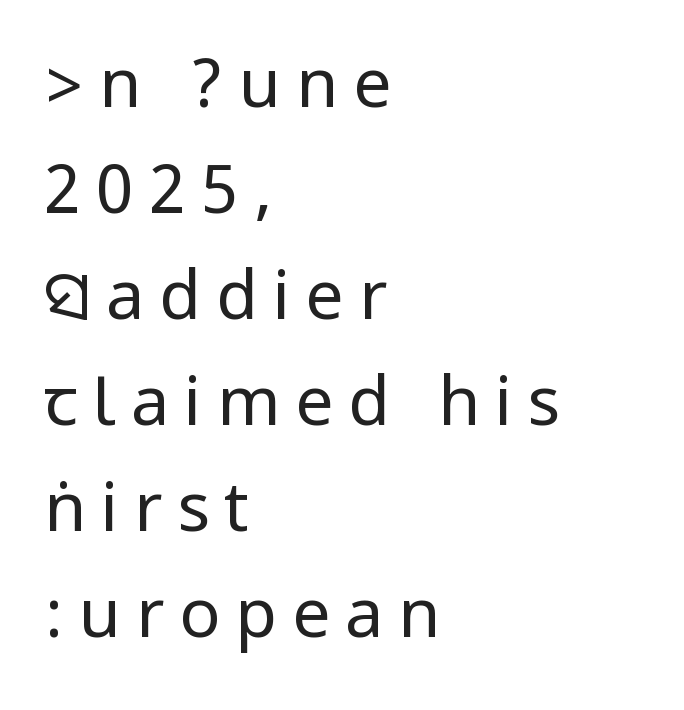
Q: Is the text bold? A: No.
Q: Is the text italic (slanted)? A: No, it is upright.
Q: Is the typeface a serif or a sans-serif typeface? A: Sans-serif.
Q: Is the text underlined? A: No.
Q: How is the paragraph aligned? A: Left-aligned.
Q: Is the spacing between letters normal or unusually wide? A: Unusually wide.
Q: Is the spacing between lines tight, normal or loose? A: Normal.
Q: Width (condensed, normal, or wide)? A: Condensed.
Q: Stroke contrast? A: Low.
